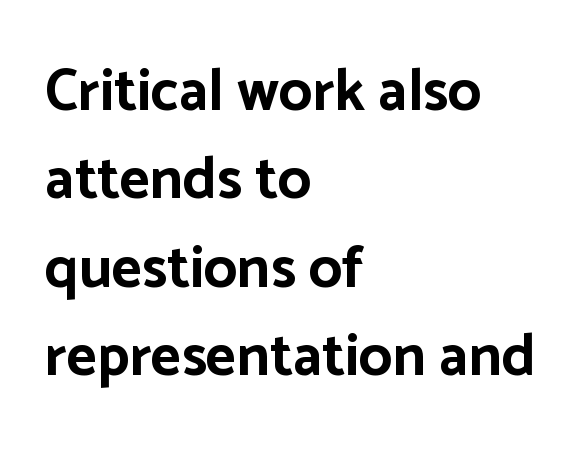
No feet cap the strokes, marking this as sans-serif type. Descenders are the only things crossing below the line. Tracking here is standard; glyphs follow each other at the usual distance. Successive baselines arrive at the customary interval. These lines are rendered in a variable-pitch font. Compared with a centered layout, this one pins lines to the left instead.
